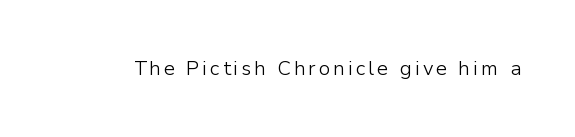
{"italic": "no", "bold": "no", "underline": "no", "glyph_px": 20}
